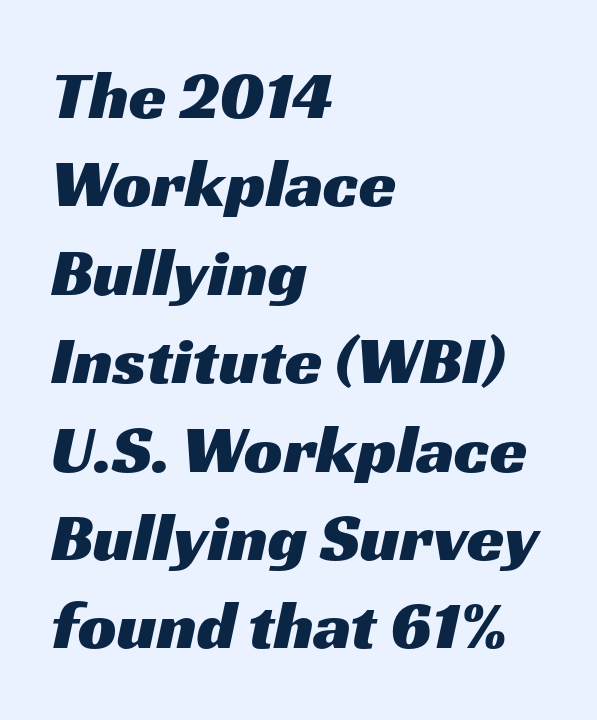
{"serif": "no", "width": "wide", "stroke_contrast": "medium", "x_height": "medium", "monospaced": "no", "underline": "no", "align": "left", "line_spacing": "normal", "line_spacing_ratio": 1.3, "letter_spacing": "normal", "letter_spacing_em": 0.0, "glyph_px": 68}
